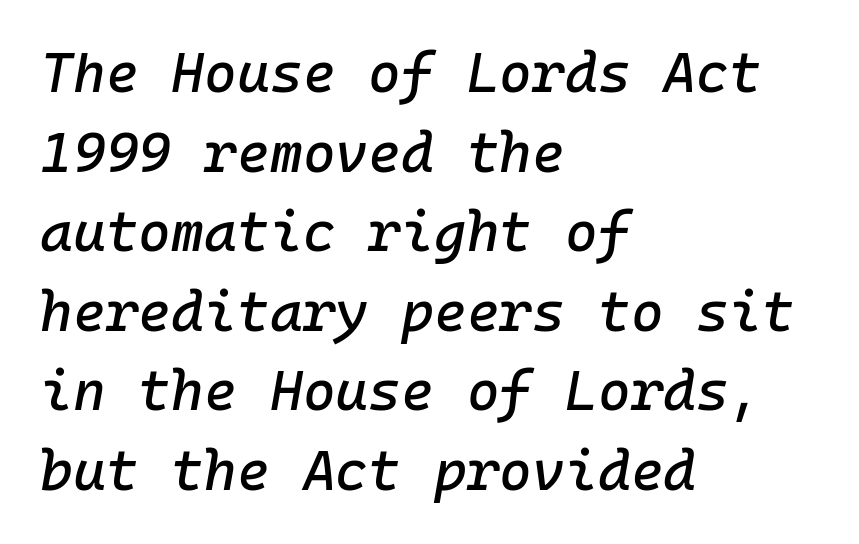
The image shows 56 px text type, italic (leaning right), monospaced; set left-aligned, normal line spacing (1.42x), normal letter spacing, not underlined; low stroke contrast and a medium x-height.
